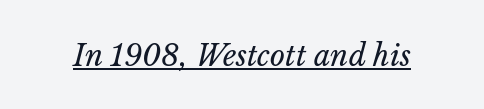
Stroke thickness stays within the range of a standard reading face or lighter. Observe the ordinary spacing: letters are neighbours, not strangers. Style check: oblique. The glyphs are accompanied by a horizontal stroke just below them. You could not count columns in this text — the font is proportionally spaced.
